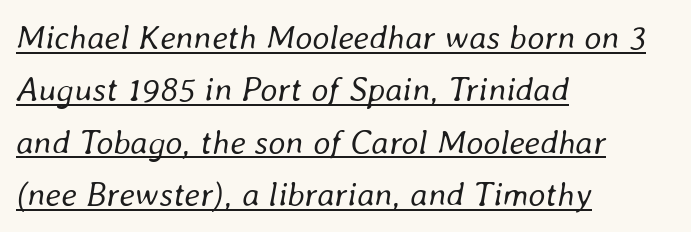
Q: Is the text bold? A: No.
Q: Is the text italic (slanted)? A: Yes, it leans right by about 8 degrees.
Q: Is the text underlined? A: Yes.
Q: How is the paragraph aligned? A: Left-aligned.
Q: Is the spacing between letters normal or unusually wide? A: Normal.
Q: Is the spacing between lines tight, normal or loose? A: Normal.
Q: Width (condensed, normal, or wide)? A: Normal.
Q: Stroke contrast? A: Low.
Q: x-height? A: Medium.
Q: Monospaced? A: No.
